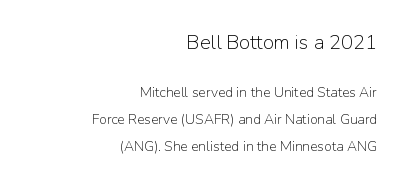
{"italic": "no", "bold": "no", "underline": "no", "align": "right", "line_spacing": "loose", "line_spacing_ratio": 1.91, "letter_spacing": "normal", "letter_spacing_em": 0.0, "larger_block": "first", "size_ratio": 1.43, "glyph_px": 20}
